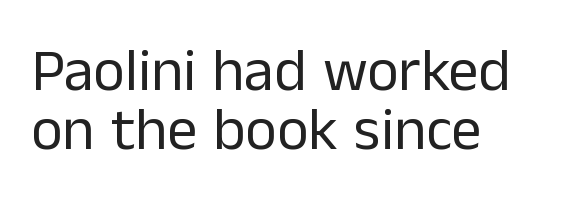
{"serif": "no", "italic": "no", "bold": "no", "weight": "regular", "width": "normal", "stroke_contrast": "low", "x_height": "medium", "monospaced": "no", "underline": "no", "align": "left", "line_spacing": "tight", "line_spacing_ratio": 0.98, "letter_spacing": "normal", "letter_spacing_em": 0.0, "glyph_px": 60}
